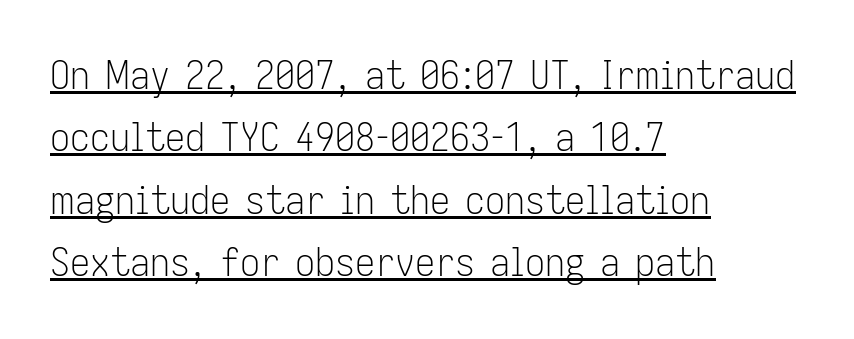
Q: Is the text bold? A: No.
Q: Is the text italic (slanted)? A: No, it is upright.
Q: Is the typeface a serif or a sans-serif typeface? A: Sans-serif.
Q: Is the text underlined? A: Yes.
Q: How is the paragraph aligned? A: Left-aligned.
Q: Is the spacing between letters normal or unusually wide? A: Normal.
Q: Is the spacing between lines tight, normal or loose? A: Normal.
Q: Width (condensed, normal, or wide)? A: Condensed.
Q: Stroke contrast? A: Low.
Q: x-height? A: Medium.
Q: Monospaced? A: No.
